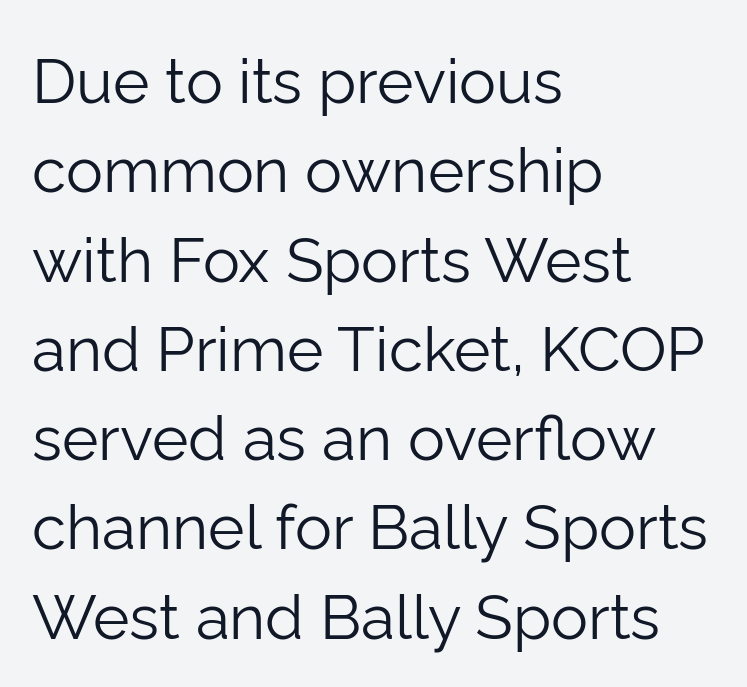
The image shows 62 px light sans-serif type, upright; set left-aligned, normal line spacing (1.44x), normal letter spacing, not underlined; low stroke contrast and a medium x-height.
